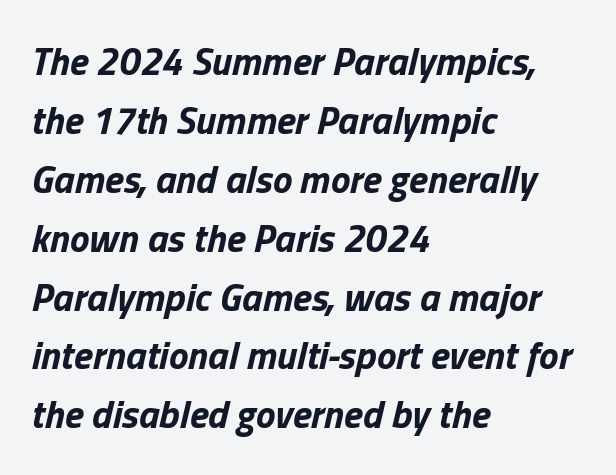
Q: Is the text bold? A: Yes.
Q: Is the text italic (slanted)? A: Yes, it leans right by about 13 degrees.
Q: Is the text underlined? A: No.
Q: How is the paragraph aligned? A: Left-aligned.
Q: Is the spacing between letters normal or unusually wide? A: Normal.
Q: Is the spacing between lines tight, normal or loose? A: Normal.
Q: Width (condensed, normal, or wide)? A: Normal.
Q: Stroke contrast? A: Low.
Q: x-height? A: Medium.
Q: Monospaced? A: No.
